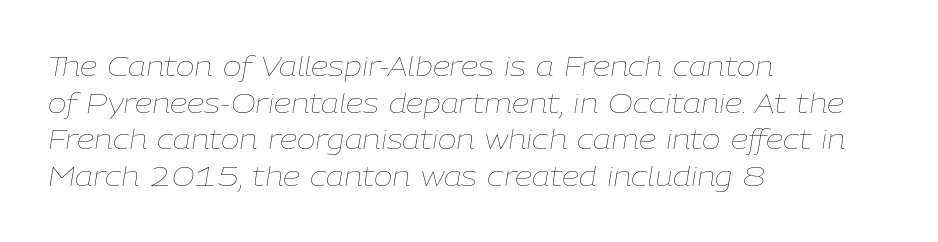
{"italic": "yes", "lean": "right", "slant_degrees": 9, "bold": "no", "weight": "thin", "width": "normal", "stroke_contrast": "low", "x_height": "medium", "monospaced": "no", "underline": "no", "align": "left", "line_spacing": "normal", "line_spacing_ratio": 1.31, "letter_spacing": "normal", "letter_spacing_em": 0.0, "glyph_px": 28}
